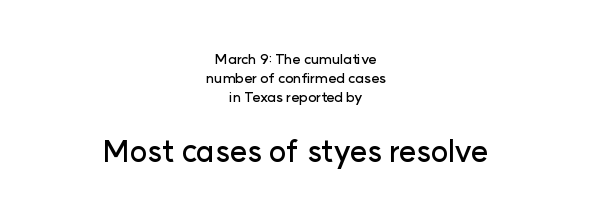
Q: Is the text italic (slanted)? A: No, it is upright.
Q: Is the typeface a serif or a sans-serif typeface? A: Sans-serif.
Q: Is the text underlined? A: No.
Q: How is the paragraph aligned? A: Centered.
Q: Is the spacing between letters normal or unusually wide? A: Normal.
Q: Is the spacing between lines tight, normal or loose? A: Normal.
Q: Which block of text is set in a larger size, the first (top) or the second (bottom)? A: The second (bottom) one.
Q: Width (condensed, normal, or wide)? A: Normal.
Q: Stroke contrast? A: Low.
Q: x-height? A: Medium.
Q: Monospaced? A: No.
